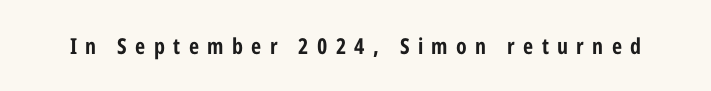
Q: Is the text bold? A: Yes.
Q: Is the text italic (slanted)? A: No, it is upright.
Q: Is the text underlined? A: No.
Q: Is the spacing between letters normal or unusually wide? A: Unusually wide.
